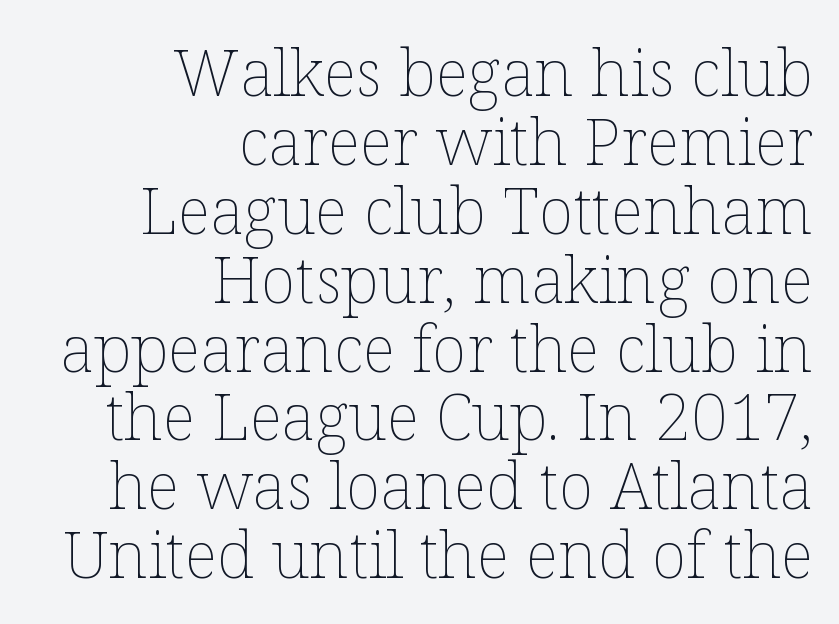
Compared with typical paragraphs, the rows here are closer together. These lines are rendered in a variable-pitch font. Clear beneath every line of the passage. The font's upright variant was chosen for this text. Default kerning and tracking; the words read as compact shapes. Casual observation: everything's shoved over to the right.
